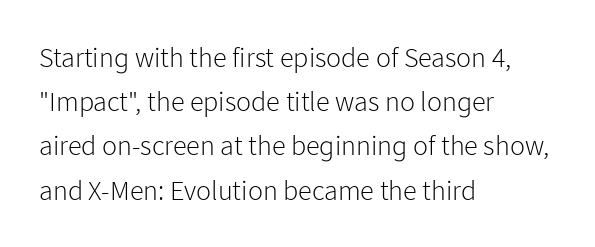
You can tell from the bare stems that sans-serif type was used. Ascenders rise straight up at ninety degrees. Underline: absent. Compared with typical body copy, the letter spacing here is the same. Vertical stems look standard width or narrower in stroke.
